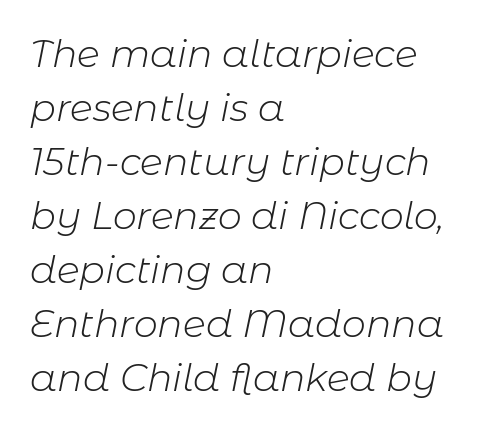
{"italic": "yes", "lean": "right", "slant_degrees": 11, "bold": "no", "weight": "light", "width": "normal", "stroke_contrast": "low", "x_height": "medium", "monospaced": "no", "underline": "no", "align": "left", "line_spacing": "normal", "line_spacing_ratio": 1.42, "letter_spacing": "normal", "letter_spacing_em": 0.0, "glyph_px": 38}
